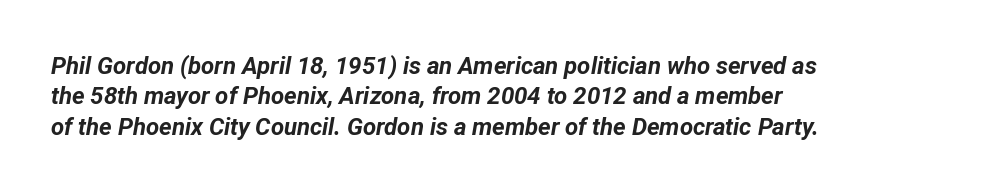
Q: Is the text bold? A: Yes.
Q: Is the text italic (slanted)? A: Yes, it leans right by about 12 degrees.
Q: Is the text underlined? A: No.
Q: How is the paragraph aligned? A: Left-aligned.
Q: Is the spacing between letters normal or unusually wide? A: Normal.
Q: Is the spacing between lines tight, normal or loose? A: Normal.
